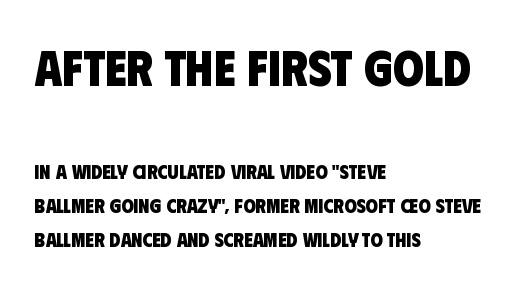
Are there feet on the stems? There aren't — it's a sans. Whoever set this chose a conventional vertical rhythm. Here the designer chose a conventional face with non-uniform glyph widths. There is no visible air inserted between adjacent glyphs. Decoration check: the copy has no underline. The text block is weighted toward the left margin, trailing off unevenly rightward.
